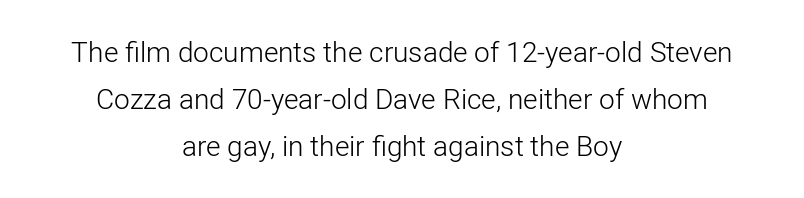
{"serif": "no", "italic": "no", "bold": "no", "weight": "light", "width": "normal", "stroke_contrast": "low", "x_height": "medium", "monospaced": "no", "underline": "no", "align": "center", "line_spacing": "normal", "line_spacing_ratio": 1.67, "letter_spacing": "normal", "letter_spacing_em": 0.0, "glyph_px": 28}
